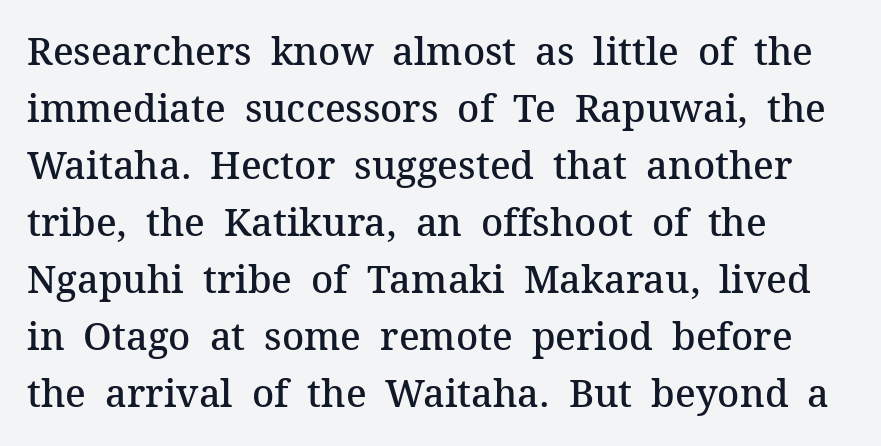
{"serif": "yes", "italic": "no", "bold": "semi", "weight": "semibold", "width": "normal", "stroke_contrast": "medium", "x_height": "medium", "monospaced": "no", "underline": "no", "align": "left", "line_spacing": "normal", "line_spacing_ratio": 1.5, "letter_spacing": "normal", "letter_spacing_em": 0.0, "glyph_px": 38}
